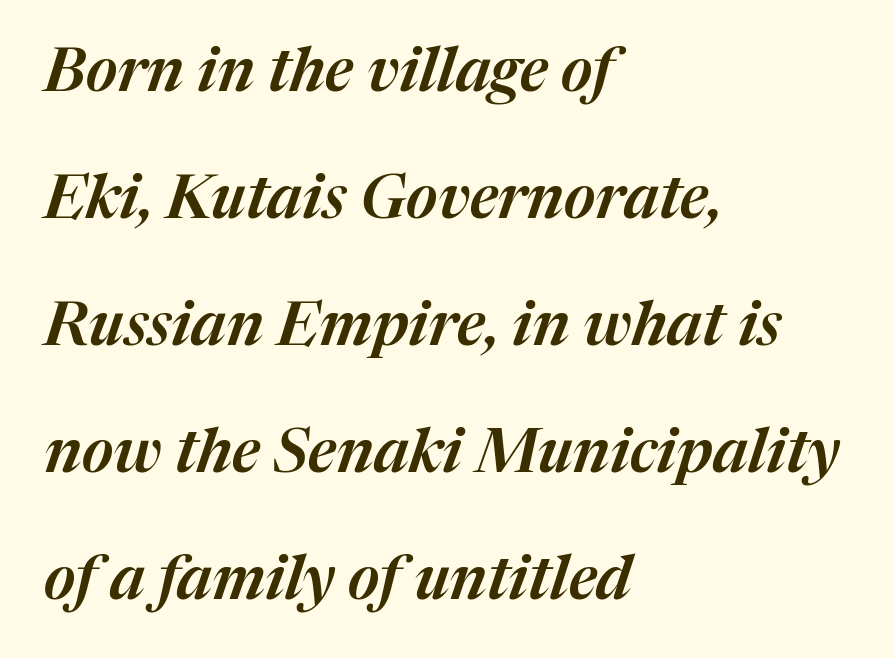
All the whitespace from short lines collects on the right. Successive baselines arrive slowly, with a big drop between each. Standard letterfit; no display-style spreading of the glyphs. The glyphs look as if they've been sheared to an angle. Rule under the text: the space is simply empty. A typesetter would call this proportional, since set widths differ per character.
